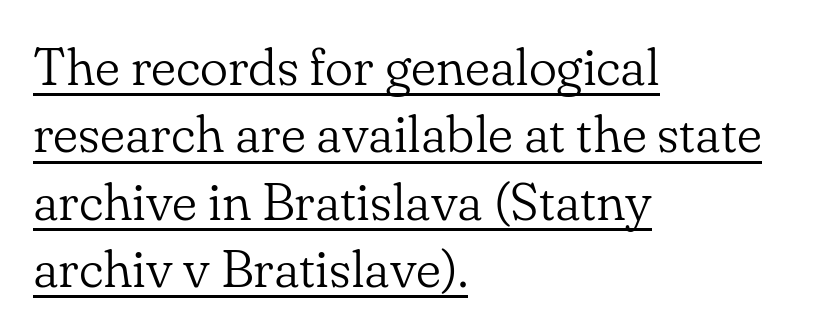
Summary of weight: not heavy and not bold. This is the regular roman posture of the typeface. The compositor pushed each line to the left boundary. Tracking value appears to be zero — textbook default spacing. The passage shown is typed in a proportional face where columns would drift. Classification — serif.
